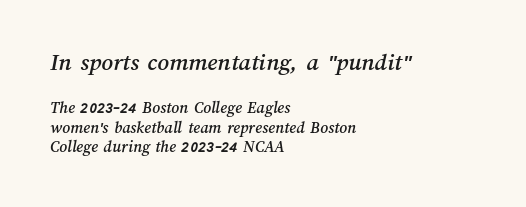
The image shows 25 px text type; set left-aligned, line spacing 1.16x, normal letter spacing, not underlined; the first (top) block is 1.47x larger.
